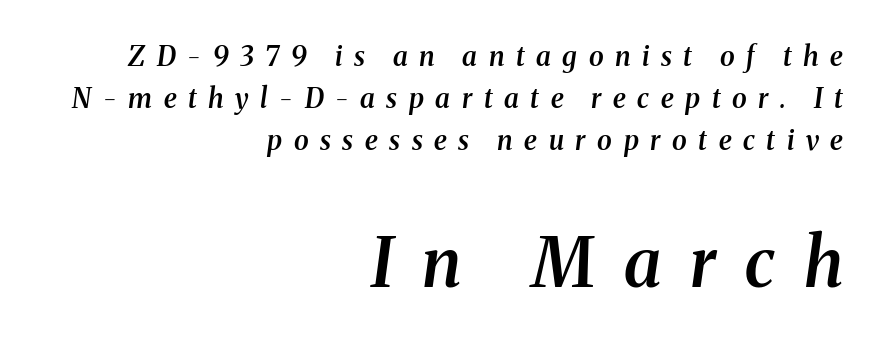
The gaps between neighbouring characters are conspicuously large. The leading is moderate, giving the passage an even texture. Top chunk: small. Bottom chunk: large. This sample has the flowing, uneven cadence of proportional lettering. Examine the stroke ends and you'll spot serifs.
